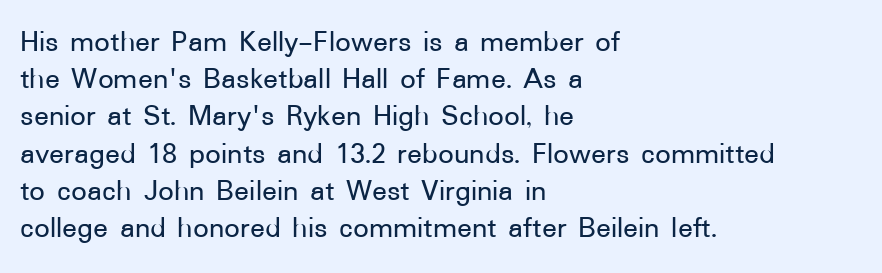
The image shows 31 px sans-serif type, upright; set left-aligned, line spacing 1.2x, normal letter spacing, not underlined; low stroke contrast and a medium x-height.
